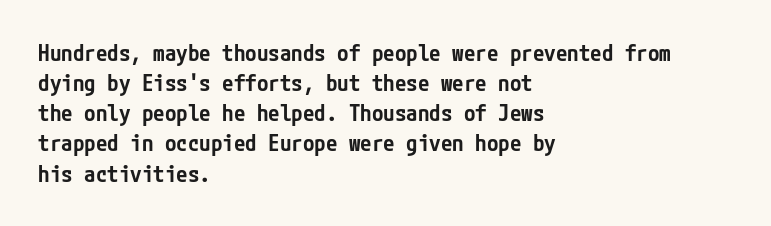
{"italic": "no", "bold": "semi", "underline": "no", "align": "left", "line_spacing": "normal", "line_spacing_ratio": 1.31, "letter_spacing": "normal", "letter_spacing_em": 0.0, "glyph_px": 23}
